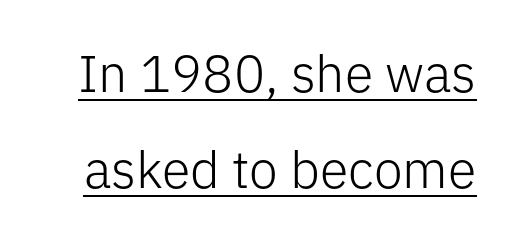
{"serif": "no", "italic": "no", "bold": "no", "weight": "light", "width": "normal", "stroke_contrast": "low", "x_height": "medium", "monospaced": "no", "underline": "yes", "line_spacing_ratio": 1.84, "letter_spacing": "normal", "letter_spacing_em": 0.0, "glyph_px": 52}
